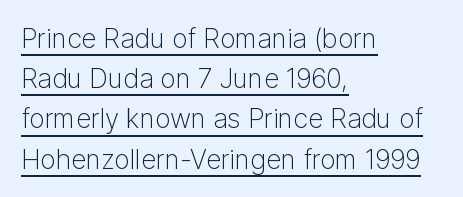
Q: Is the text bold? A: No.
Q: Is the text italic (slanted)? A: No, it is upright.
Q: Is the text underlined? A: Yes.
Q: How is the paragraph aligned? A: Left-aligned.
Q: Is the spacing between letters normal or unusually wide? A: Normal.
Q: Is the spacing between lines tight, normal or loose? A: Normal.
